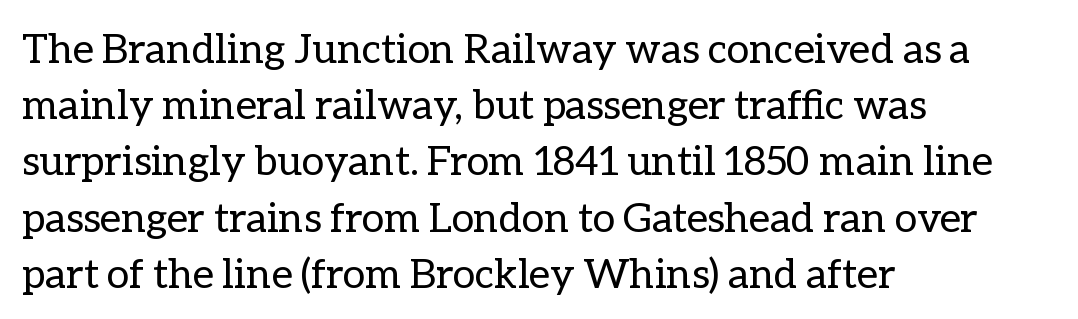
Q: Is the text bold? A: No.
Q: Is the text italic (slanted)? A: No, it is upright.
Q: Is the text underlined? A: No.
Q: How is the paragraph aligned? A: Left-aligned.
Q: Is the spacing between letters normal or unusually wide? A: Normal.
Q: Is the spacing between lines tight, normal or loose? A: Normal.
Q: Width (condensed, normal, or wide)? A: Normal.
Q: Stroke contrast? A: Low.
Q: x-height? A: Medium.
Q: Monospaced? A: No.
